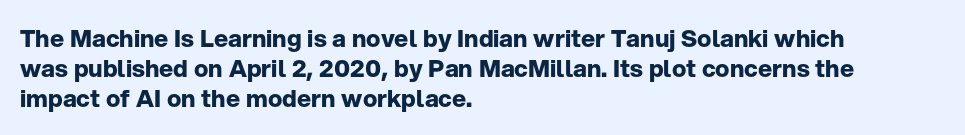
Every character sits straight up, as roman type does. This rendering uses left alignment, leaving the right contour irregular. Letters rest on an invisible, unmarked baseline. The passage shown has conventional tracking throughout. Pretty heavy lettering here — definitely bold.
